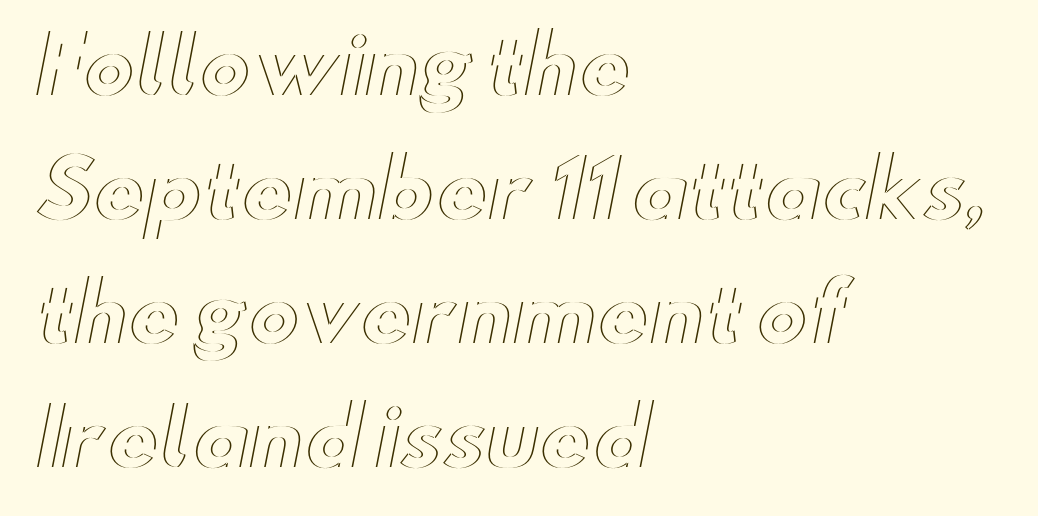
The image shows 78 px wide type; set left-aligned, normal line spacing (1.59x), normal letter spacing, not underlined; a small x-height.
